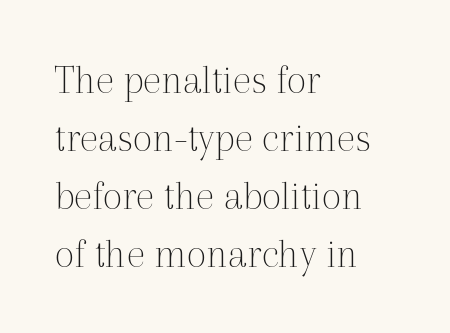
The font is comparable to plain body text, perhaps lighter. The face used here is seriffed, in the tradition of book romans. The font's upright variant was chosen for this text. This rendering features lettering with no underline. A typesetter would call this proportional, since set widths differ per character.
